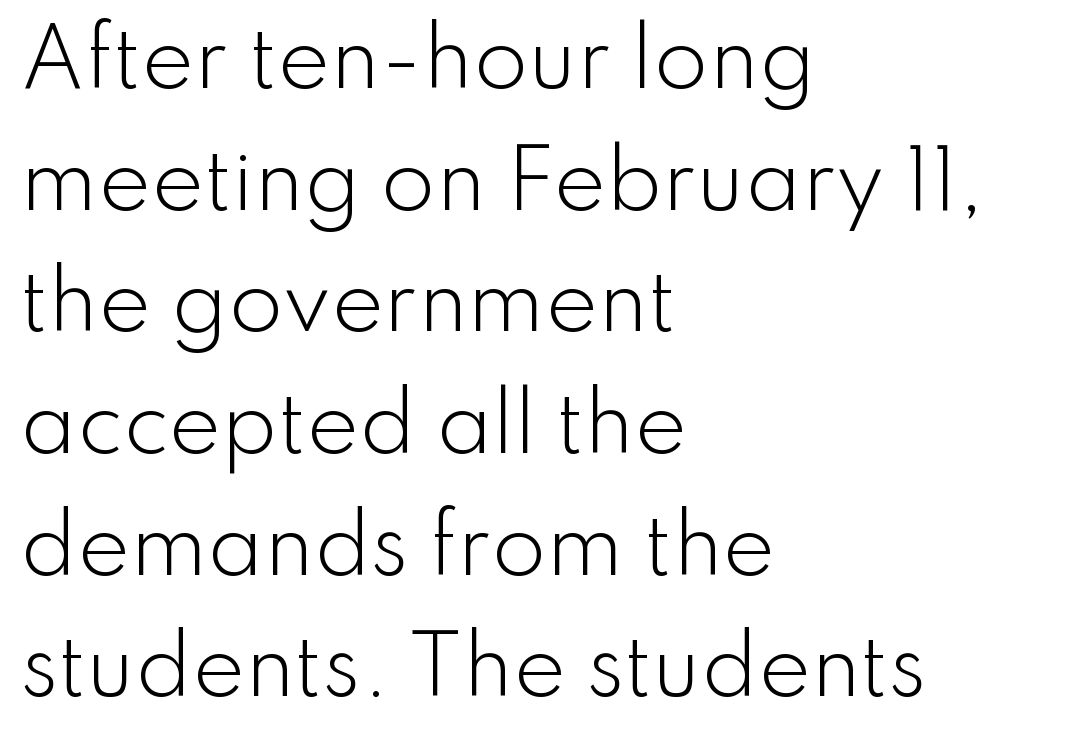
Q: Is the text bold? A: No.
Q: Is the text italic (slanted)? A: No, it is upright.
Q: Is the typeface a serif or a sans-serif typeface? A: Sans-serif.
Q: Is the text underlined? A: No.
Q: How is the paragraph aligned? A: Left-aligned.
Q: Is the spacing between letters normal or unusually wide? A: Normal.
Q: Is the spacing between lines tight, normal or loose? A: Normal.
Q: Width (condensed, normal, or wide)? A: Normal.
Q: Stroke contrast? A: Low.
Q: x-height? A: Small.
Q: Monospaced? A: No.
